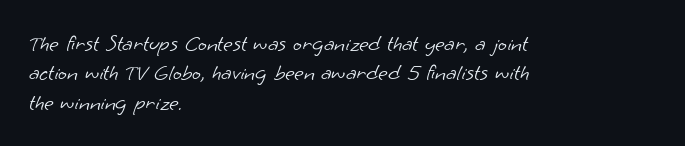
Q: Is the text bold? A: No.
Q: Is the text underlined? A: No.
Q: How is the paragraph aligned? A: Left-aligned.
Q: Is the spacing between letters normal or unusually wide? A: Normal.
Q: Is the spacing between lines tight, normal or loose? A: Normal.
